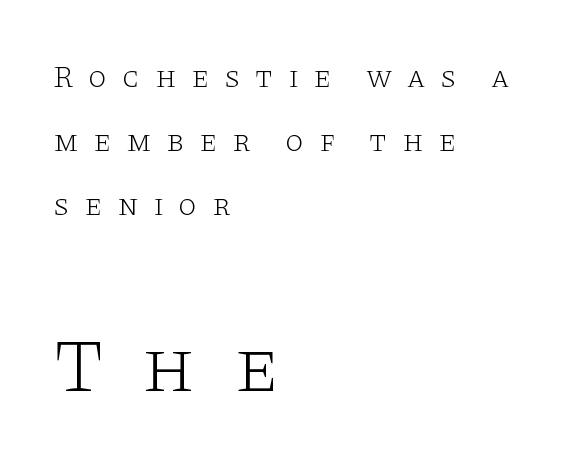
The setting favours the left margin, as ordinary paragraphs usually do. Letters rest on an invisible, unmarked baseline. You can tell it's not italic because the verticals are truly vertical. Spacing verdict: proportional, widths tailored to each character.
